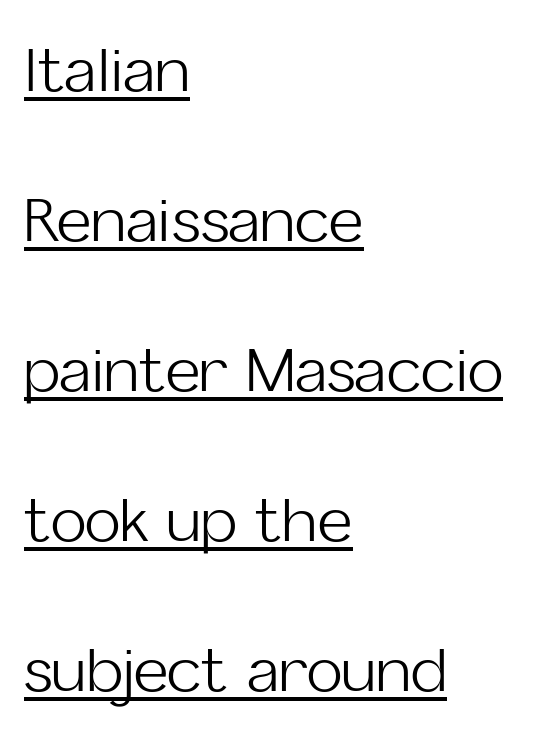
Q: Is the text bold? A: No.
Q: Is the text italic (slanted)? A: No, it is upright.
Q: Is the typeface a serif or a sans-serif typeface? A: Sans-serif.
Q: Is the text underlined? A: Yes.
Q: How is the paragraph aligned? A: Left-aligned.
Q: Is the spacing between letters normal or unusually wide? A: Normal.
Q: Is the spacing between lines tight, normal or loose? A: Loose.
Q: Width (condensed, normal, or wide)? A: Normal.
Q: Stroke contrast? A: Low.
Q: x-height? A: Medium.
Q: Monospaced? A: No.
